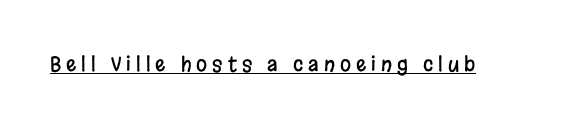
Characters follow at a spacing far wider than the type designer built in. The type sits square on the baseline with zero lean. Decoration check: the copy is underlined.
